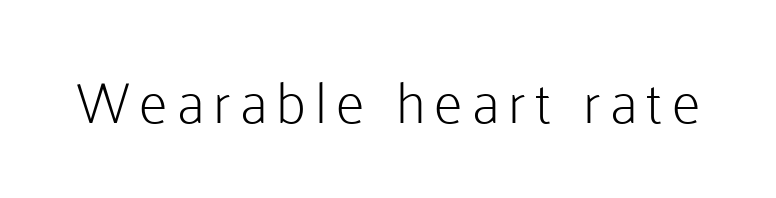
Q: Is the text bold? A: No.
Q: Is the text italic (slanted)? A: No, it is upright.
Q: Is the typeface a serif or a sans-serif typeface? A: Sans-serif.
Q: Is the text underlined? A: No.
Q: Width (condensed, normal, or wide)? A: Normal.
Q: Stroke contrast? A: Low.
Q: x-height? A: Medium.
Q: Monospaced? A: No.
